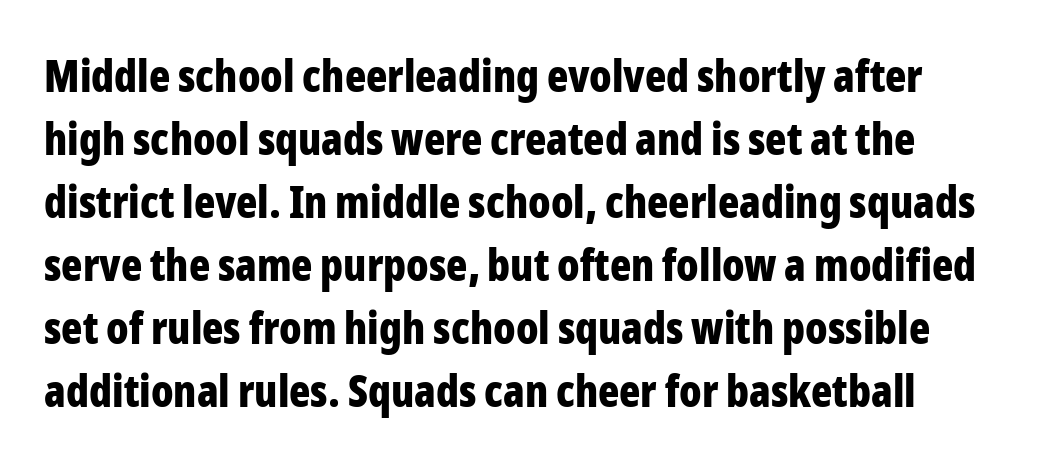
The image shows 44 px bold, condensed sans-serif type, upright; set normal line spacing (1.43x), normal letter spacing, not underlined; low stroke contrast and a medium x-height.
